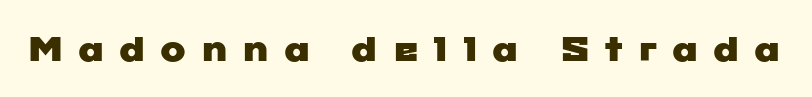
Q: Is the typeface a serif or a sans-serif typeface? A: Sans-serif.
Q: Is the text underlined? A: No.
Q: Is the spacing between letters normal or unusually wide? A: Unusually wide.
Q: Width (condensed, normal, or wide)? A: Wide.
Q: Stroke contrast? A: Low.
Q: x-height? A: Medium.
Q: Monospaced? A: No.
